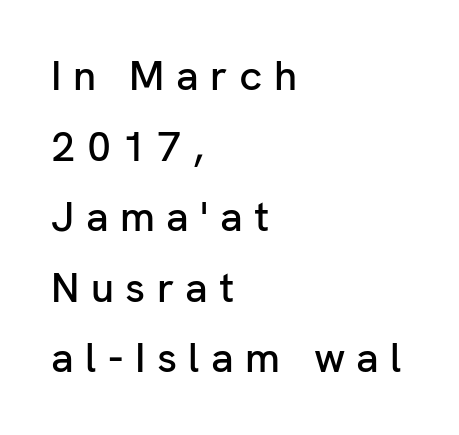
{"serif": "no", "italic": "no", "width": "normal", "stroke_contrast": "low", "x_height": "medium", "monospaced": "no", "underline": "no", "align": "left", "line_spacing": "normal", "line_spacing_ratio": 1.68, "letter_spacing": "wide", "letter_spacing_em": 0.27, "glyph_px": 42}
